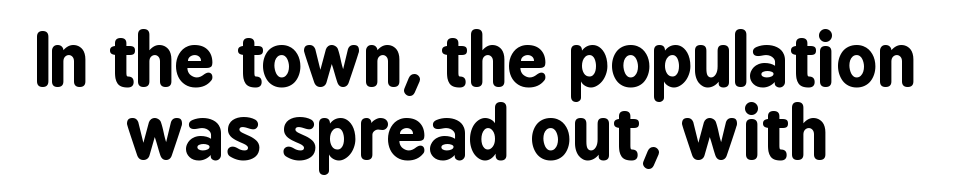
{"serif": "no", "italic": "no", "bold": "yes", "weight": "bold", "width": "condensed", "stroke_contrast": "low", "x_height": "medium", "monospaced": "no", "underline": "no", "align": "center", "line_spacing": "tight", "line_spacing_ratio": 1.01, "letter_spacing": "normal", "letter_spacing_em": 0.0, "glyph_px": 72}
